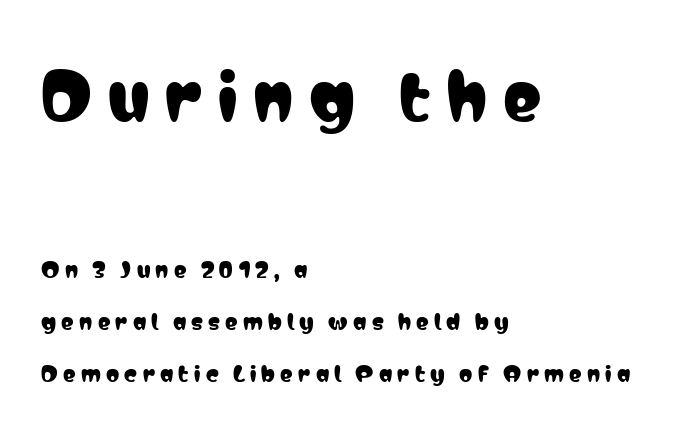
The image shows 64 px condensed sans-serif type, upright; set left-aligned, loose line spacing (2.48x), unusually wide letter spacing (+0.25 em), not underlined; the first (top) block is 3.05x larger; low stroke contrast and a medium x-height.
